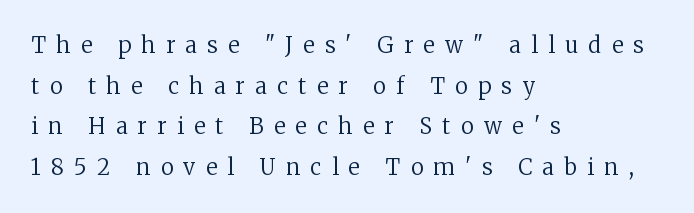
{"italic": "no", "bold": "no", "underline": "no", "align": "left", "line_spacing_ratio": 1.85, "letter_spacing": "wide", "letter_spacing_em": 0.47, "glyph_px": 22}
